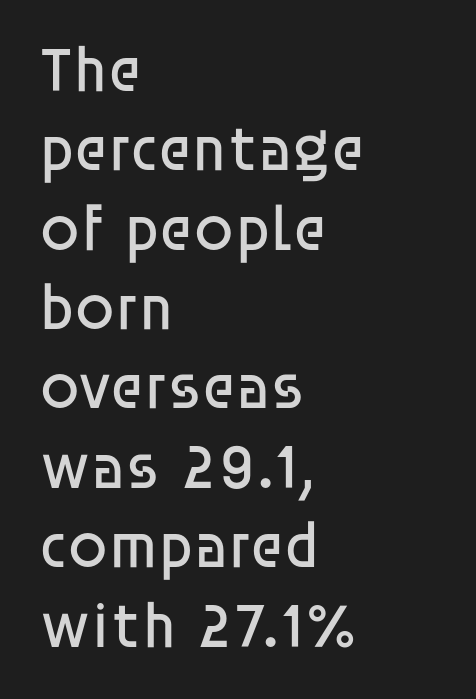
Q: Is the text bold? A: No.
Q: Is the text italic (slanted)? A: No, it is upright.
Q: Is the typeface a serif or a sans-serif typeface? A: Sans-serif.
Q: Is the text underlined? A: No.
Q: How is the paragraph aligned? A: Left-aligned.
Q: Is the spacing between letters normal or unusually wide? A: Normal.
Q: Width (condensed, normal, or wide)? A: Normal.
Q: Stroke contrast? A: Low.
Q: x-height? A: Large.
Q: Monospaced? A: No.
